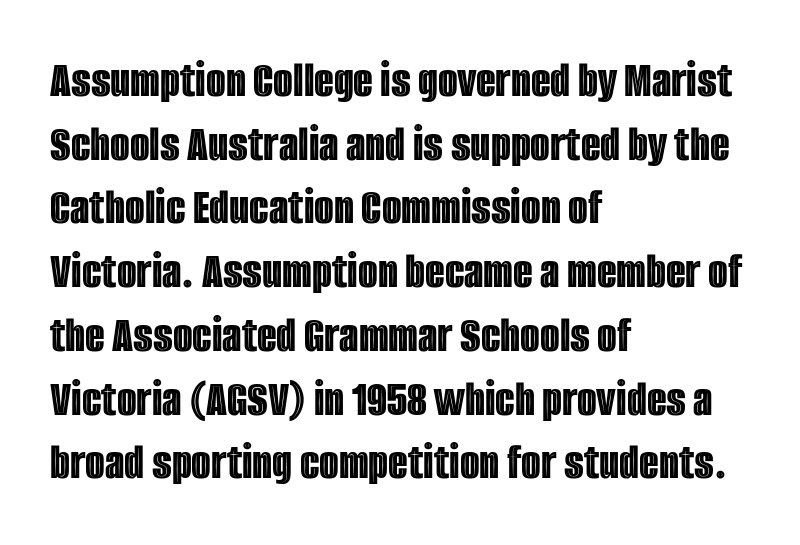
The image shows 51 px condensed type, upright; set left-aligned, normal line spacing (1.25x), normal letter spacing, not underlined; a large x-height.
